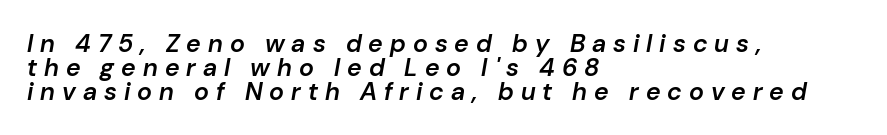
If you measured baseline to baseline, you'd find a short distance. Someone cranked the tracking dial way up on this one. Rule under the text: the space is simply empty. Each glyph is drawn with semibold strokes, heavier than normal yet not fully bold. Teacher's note: observe the even left margin — that is flush-left alignment.
